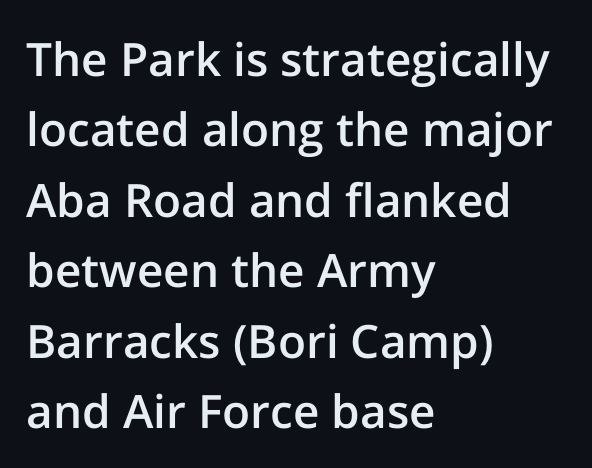
How would I describe the line gaps? Plain and ordinary. Firm but not heavy-handed strokes: this text is semibold. A typesetter would call this zero additional tracking. A student would call this left alignment; a typographer would say flush left, rag right.
